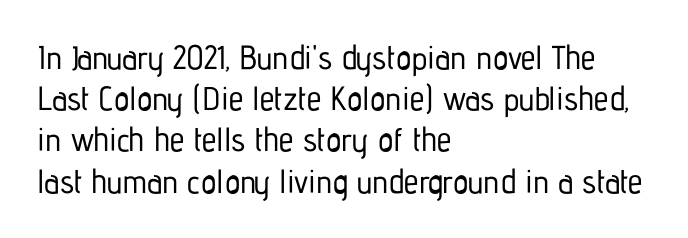
Notice how descenders clear the ascenders below comfortably — that's standard leading. Which margin do the lines hug? The left one — the right edge is uneven. No italicization has been applied; the sample stays upright. Is this a fixed-width face? No — the glyphs have proportional, varying widths. Does the type have serifs? No, each stem ends abruptly.
